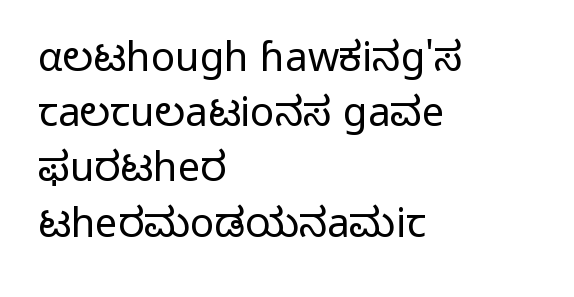
Are there feet on the stems? There aren't — it's a sans. Standard letterfit; no display-style spreading of the glyphs. In terms of leading, this rendering sits right in the middle. Ascenders rise straight up at ninety degrees.
